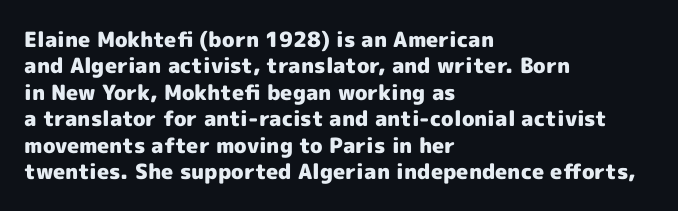
Q: Is the text bold? A: Yes.
Q: Is the text italic (slanted)? A: No, it is upright.
Q: Is the text underlined? A: No.
Q: How is the paragraph aligned? A: Left-aligned.
Q: Is the spacing between letters normal or unusually wide? A: Normal.
Q: Is the spacing between lines tight, normal or loose? A: Normal.
